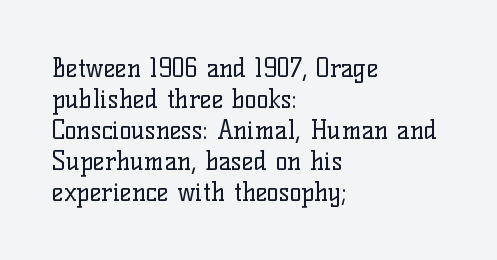
Q: Is the text bold? A: No.
Q: Is the text italic (slanted)? A: No, it is upright.
Q: Is the text underlined? A: No.
Q: How is the paragraph aligned? A: Left-aligned.
Q: Is the spacing between letters normal or unusually wide? A: Normal.
